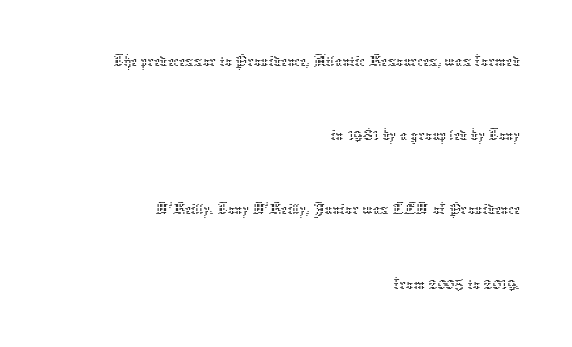
The typesetting does not lean heavy: it is not bold. A bare baseline throughout the passage. Whoever set this chose breathing room over compactness in the vertical rhythm. Reading down the block, your eye finds every line finishing at a fixed right position.
